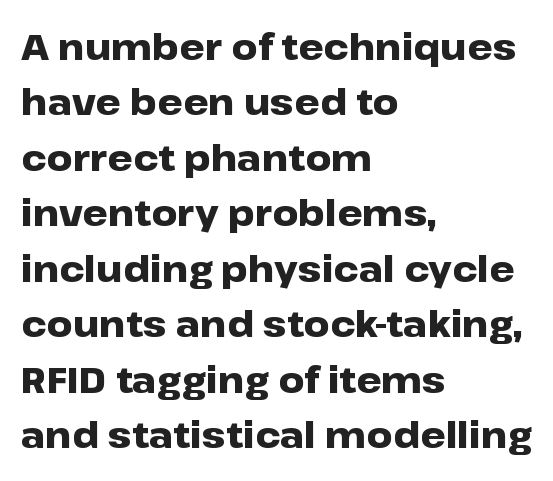
Q: Is the text bold? A: Yes.
Q: Is the text italic (slanted)? A: No, it is upright.
Q: Is the typeface a serif or a sans-serif typeface? A: Sans-serif.
Q: Is the text underlined? A: No.
Q: How is the paragraph aligned? A: Left-aligned.
Q: Is the spacing between letters normal or unusually wide? A: Normal.
Q: Is the spacing between lines tight, normal or loose? A: Normal.
Q: Width (condensed, normal, or wide)? A: Wide.
Q: Stroke contrast? A: Low.
Q: x-height? A: Medium.
Q: Monospaced? A: No.
